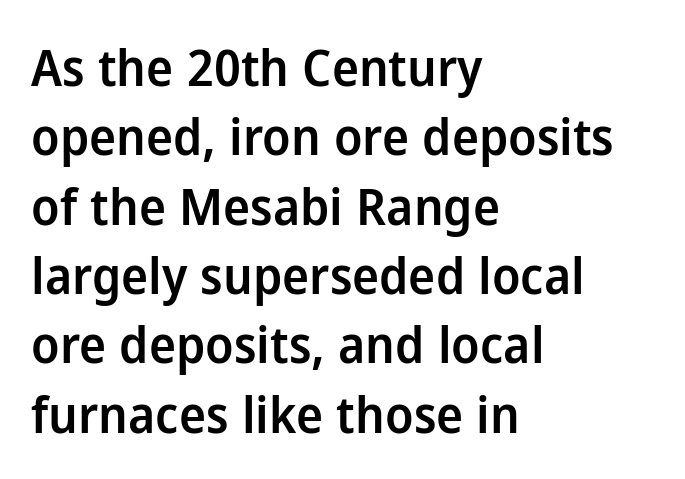
The image shows 51 px semibold sans-serif type, upright; set left-aligned, normal line spacing (1.36x), normal letter spacing, not underlined; low stroke contrast and a medium x-height.
